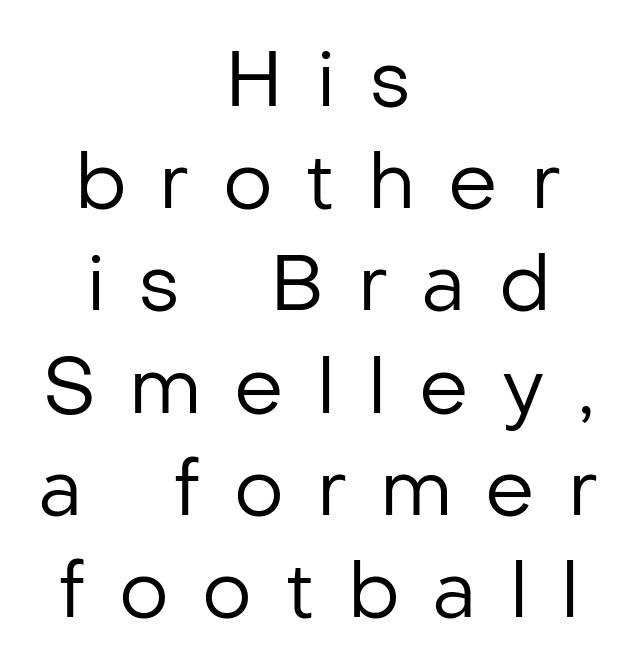
Q: Is the text bold? A: No.
Q: Is the text italic (slanted)? A: No, it is upright.
Q: Is the typeface a serif or a sans-serif typeface? A: Sans-serif.
Q: Is the text underlined? A: No.
Q: How is the paragraph aligned? A: Centered.
Q: Is the spacing between letters normal or unusually wide? A: Unusually wide.
Q: Is the spacing between lines tight, normal or loose? A: Normal.
Q: Width (condensed, normal, or wide)? A: Normal.
Q: Stroke contrast? A: Low.
Q: x-height? A: Medium.
Q: Monospaced? A: No.
